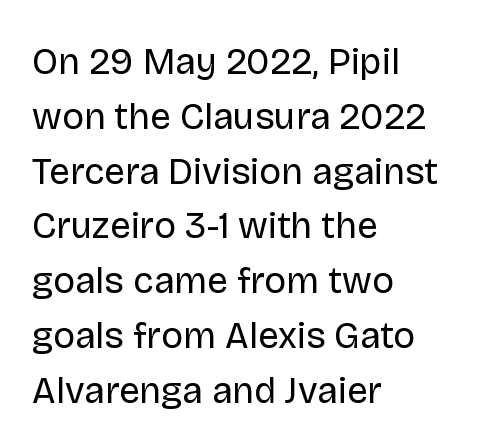
What's the leading like? Ordinary, nothing unusual. Characters remain perfectly vertical along every line. Each row of text sits above clean, open space. This is sans-serif lettering, the kind often seen on screens and signage. Caption: standard tracking, unaltered. Character widths vary here, with narrow letters taking less room than wide ones.
